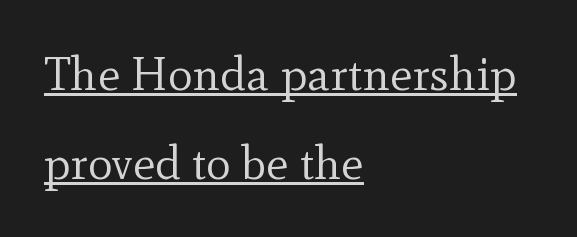
Q: Is the text bold? A: No.
Q: Is the text italic (slanted)? A: No, it is upright.
Q: Is the typeface a serif or a sans-serif typeface? A: Serif.
Q: Is the text underlined? A: Yes.
Q: How is the paragraph aligned? A: Left-aligned.
Q: Is the spacing between letters normal or unusually wide? A: Normal.
Q: Is the spacing between lines tight, normal or loose? A: Loose.
Q: Width (condensed, normal, or wide)? A: Normal.
Q: x-height? A: Small.
Q: Monospaced? A: No.
